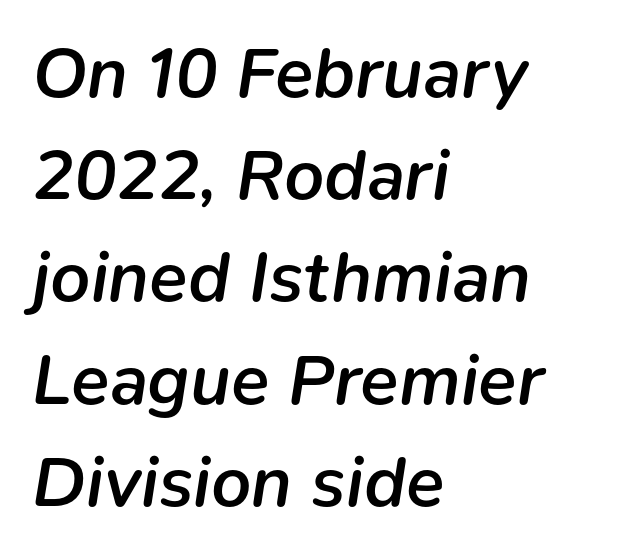
The image shows 71 px semibold type, italic (leaning right); set left-aligned, normal line spacing (1.44x), normal letter spacing, not underlined; low stroke contrast and a medium x-height.
